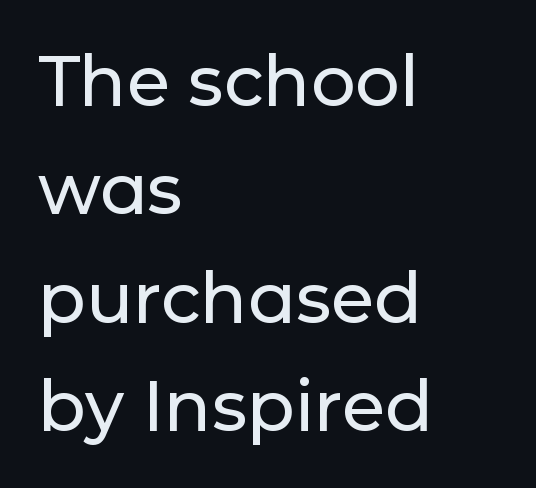
{"serif": "no", "italic": "no", "width": "normal", "stroke_contrast": "low", "x_height": "medium", "monospaced": "no", "underline": "no", "align": "left", "line_spacing": "normal", "line_spacing_ratio": 1.55, "letter_spacing": "normal", "letter_spacing_em": 0.0, "glyph_px": 70}
